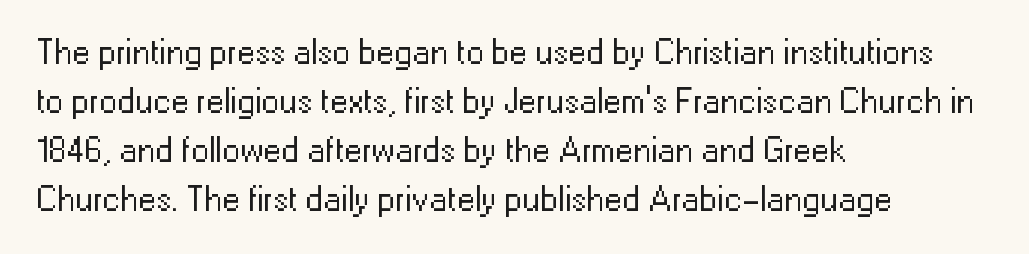
The lines sit at an ordinary, default distance from one another. The area under the type is left untouched. Visually the block forms a straight wall on the left and a jagged coastline on the right. Tracking here is standard; glyphs follow each other at the usual distance.
